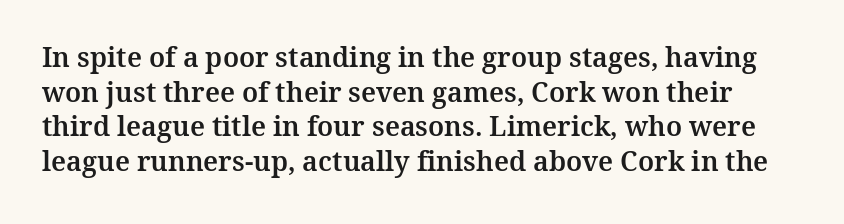
Does the lettering tilt? It doesn't — this is upright. Leading matches the norm, producing a regular column. Underlining? Definitely not there. Honestly, the letter spacing is just normal — you wouldn't notice it.
